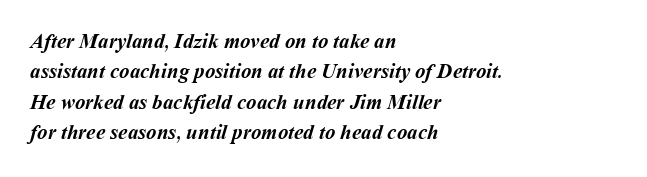
{"bold": "yes", "underline": "no", "align": "left", "line_spacing": "normal", "line_spacing_ratio": 1.45, "letter_spacing": "normal", "letter_spacing_em": 0.0, "glyph_px": 21}
